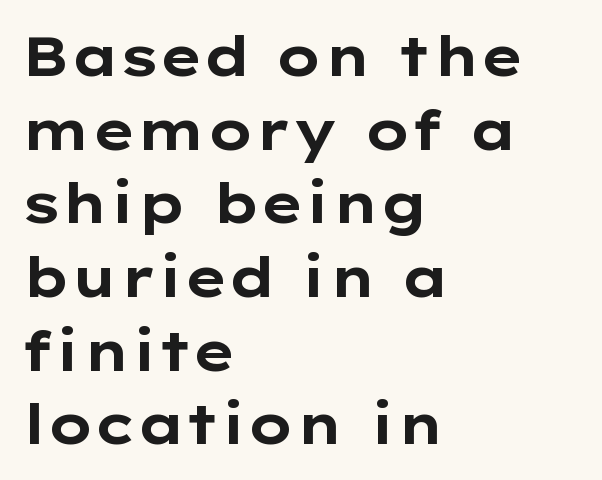
The image shows 55 px bold, wide sans-serif type, upright; set left-aligned, normal line spacing (1.34x), normal letter spacing, not underlined; low stroke contrast and a medium x-height.
